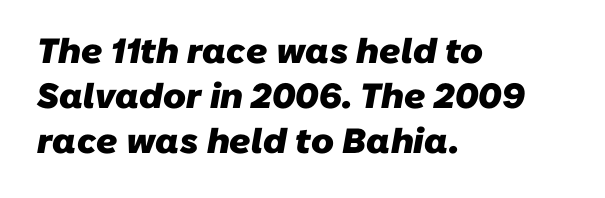
Q: Is the text bold? A: Yes.
Q: Is the typeface a serif or a sans-serif typeface? A: Sans-serif.
Q: Is the text underlined? A: No.
Q: How is the paragraph aligned? A: Left-aligned.
Q: Is the spacing between letters normal or unusually wide? A: Normal.
Q: Is the spacing between lines tight, normal or loose? A: Normal.
Q: Width (condensed, normal, or wide)? A: Normal.
Q: Stroke contrast? A: Low.
Q: x-height? A: Medium.
Q: Monospaced? A: No.
